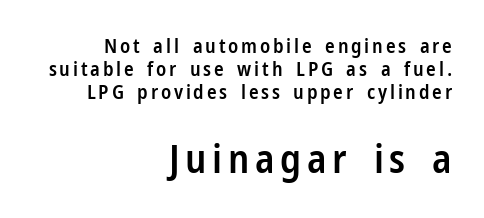
Q: Is the text bold? A: Semi-bold.
Q: Is the text italic (slanted)? A: No, it is upright.
Q: Is the typeface a serif or a sans-serif typeface? A: Sans-serif.
Q: Is the text underlined? A: No.
Q: How is the paragraph aligned? A: Right-aligned.
Q: Is the spacing between lines tight, normal or loose? A: Tight.
Q: Which block of text is set in a larger size, the first (top) or the second (bottom)? A: The second (bottom) one.
Q: Width (condensed, normal, or wide)? A: Condensed.
Q: Stroke contrast? A: Low.
Q: x-height? A: Medium.
Q: Monospaced? A: No.
